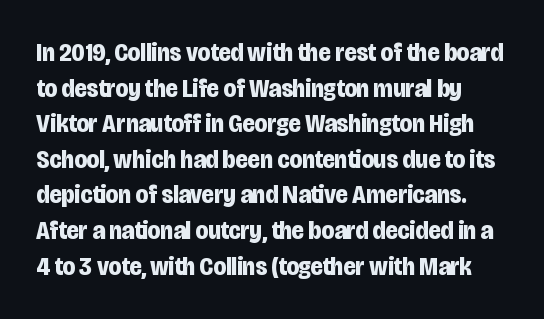
Q: Is the text bold? A: Yes.
Q: Is the text italic (slanted)? A: No, it is upright.
Q: Is the text underlined? A: No.
Q: Is the spacing between letters normal or unusually wide? A: Normal.
Q: Is the spacing between lines tight, normal or loose? A: Normal.
